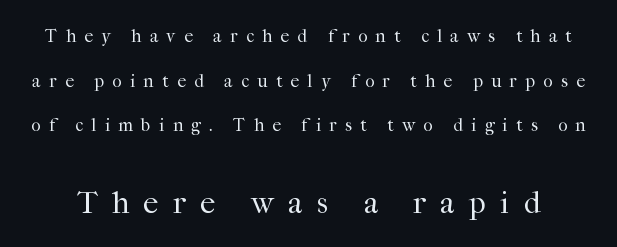
The image shows 31 px regular-weight serif type, upright; set loose line spacing (2.48x), unusually wide letter spacing (+0.46 em), not underlined; the second (bottom) block is 1.72x larger; high stroke contrast and a medium x-height.
